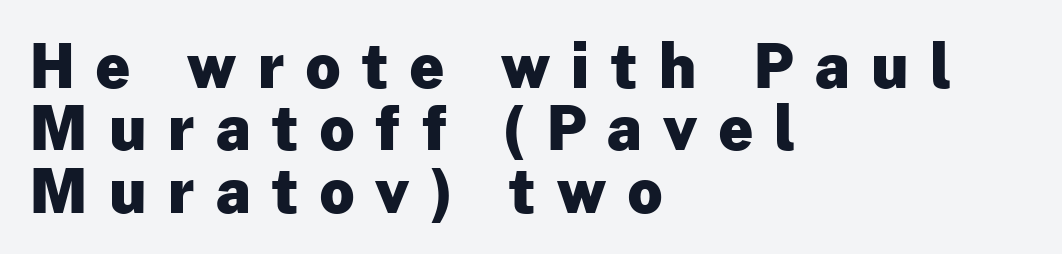
The image shows 60 px heavy sans-serif type, upright; set left-aligned, tight line spacing (1.04x), unusually wide letter spacing (+0.36 em), not underlined; low stroke contrast and a medium x-height.
